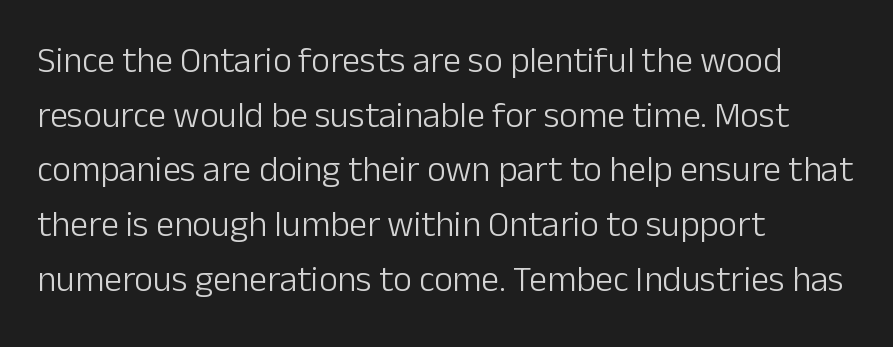
The image shows 36 px light sans-serif type, upright; set left-aligned, normal line spacing (1.52x), normal letter spacing, not underlined; low stroke contrast and a medium x-height.
